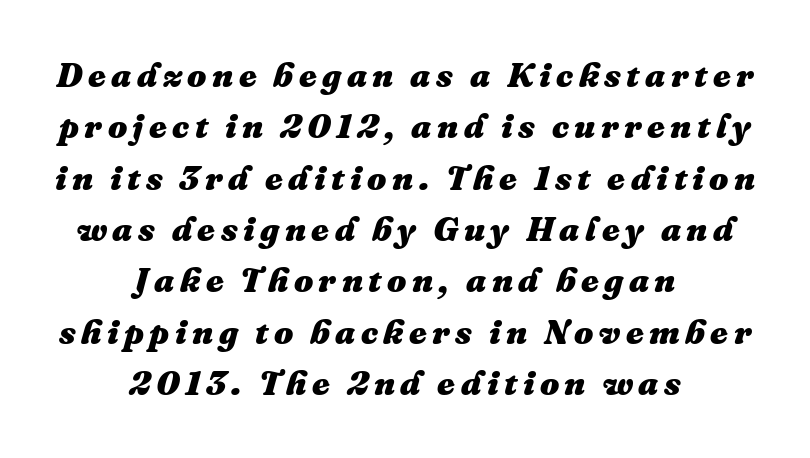
The image shows 34 px heavy type, italic (leaning right); set centered, normal line spacing (1.51x), not underlined; medium stroke contrast and a medium x-height.
